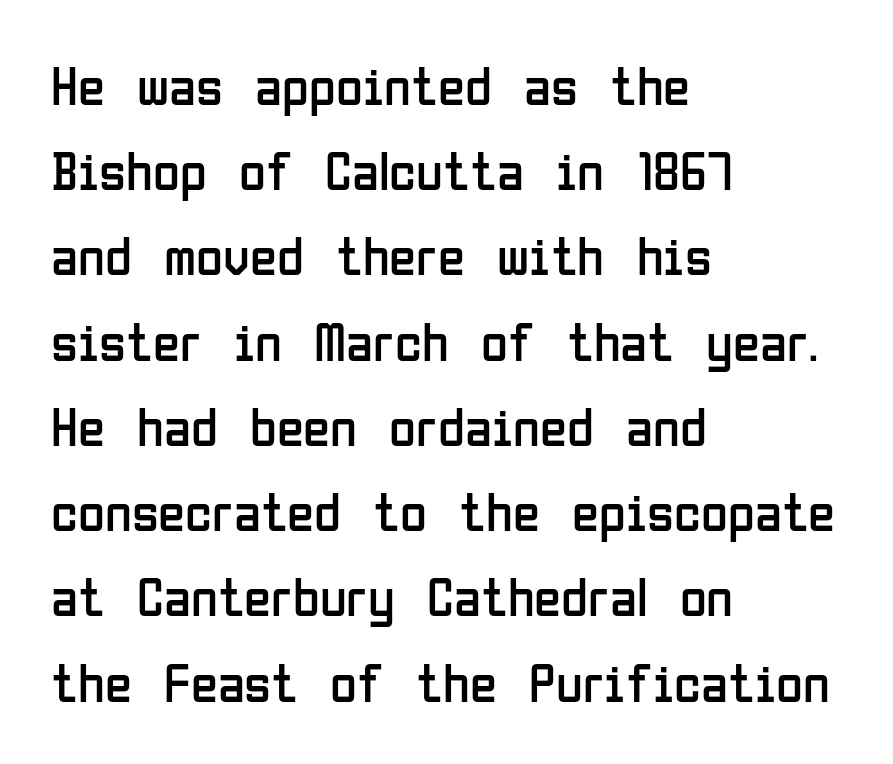
{"serif": "no", "italic": "no", "bold": "no", "weight": "regular", "width": "condensed", "stroke_contrast": "low", "x_height": "medium", "monospaced": "no", "underline": "no", "align": "left", "line_spacing": "normal", "line_spacing_ratio": 1.55, "letter_spacing": "normal", "letter_spacing_em": 0.0, "glyph_px": 55}
